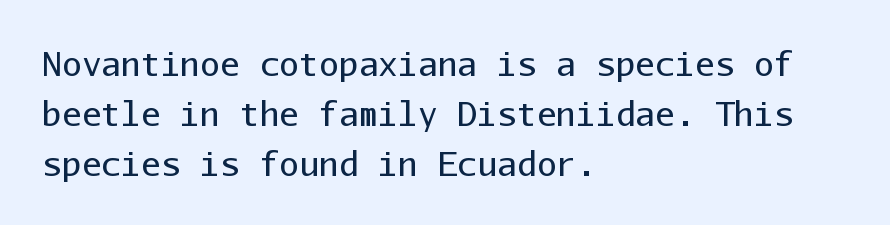
Q: Is the text bold? A: No.
Q: Is the text italic (slanted)? A: No, it is upright.
Q: Is the typeface a serif or a sans-serif typeface? A: Sans-serif.
Q: Is the text underlined? A: No.
Q: How is the paragraph aligned? A: Left-aligned.
Q: Is the spacing between letters normal or unusually wide? A: Normal.
Q: Is the spacing between lines tight, normal or loose? A: Normal.
Q: Width (condensed, normal, or wide)? A: Normal.
Q: Stroke contrast? A: Low.
Q: x-height? A: Medium.
Q: Monospaced? A: Yes.
